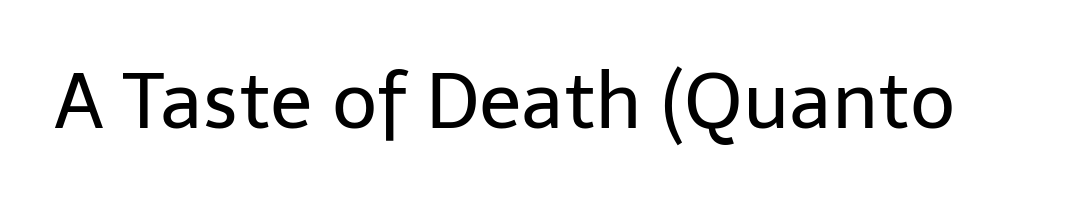
The image shows 78 px regular-weight sans-serif type, upright; set normal letter spacing, not underlined; low stroke contrast and a medium x-height.
